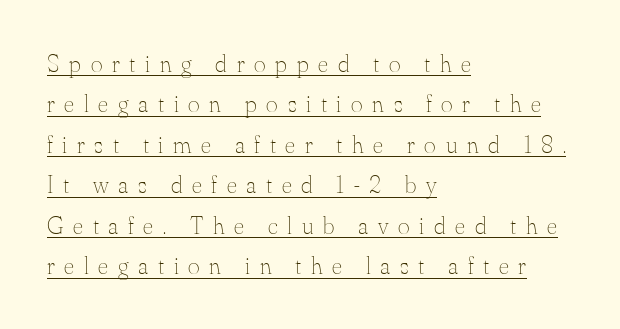
{"italic": "no", "bold": "no", "underline": "yes", "align": "left", "line_spacing": "normal", "line_spacing_ratio": 1.62, "letter_spacing": "wide", "letter_spacing_em": 0.39, "glyph_px": 25}
